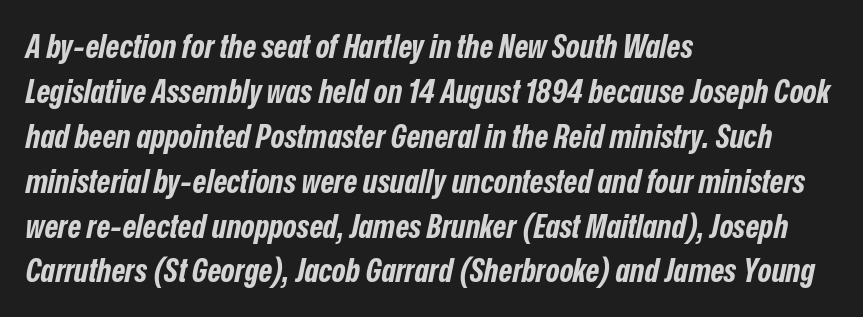
{"italic": "yes", "lean": "right", "slant_degrees": 12, "bold": "yes", "weight": "bold", "width": "condensed", "stroke_contrast": "low", "x_height": "medium", "monospaced": "no", "underline": "no", "align": "left", "line_spacing": "normal", "line_spacing_ratio": 1.36, "letter_spacing": "normal", "letter_spacing_em": 0.0, "glyph_px": 33}
